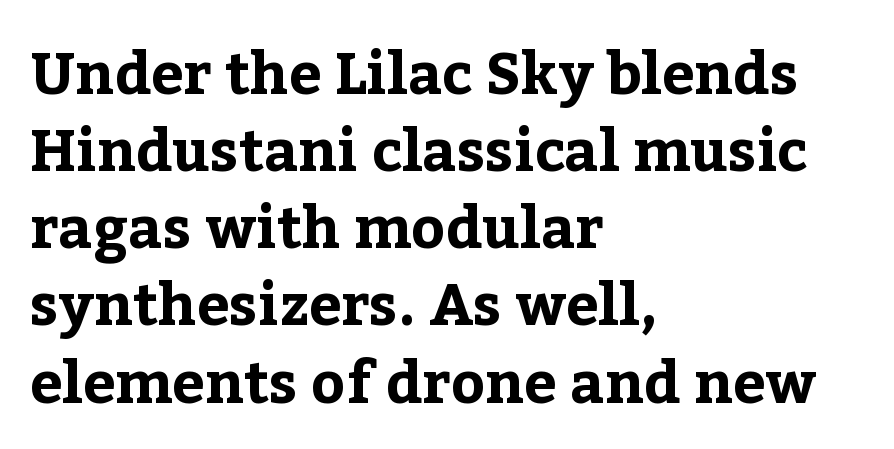
Does the lettering tilt? It doesn't — this is upright. Varying glyph widths throughout — classic text-font behaviour. The rag falls on the right side of this text block. Notice how descenders clear the ascenders below comfortably — that's standard leading.
